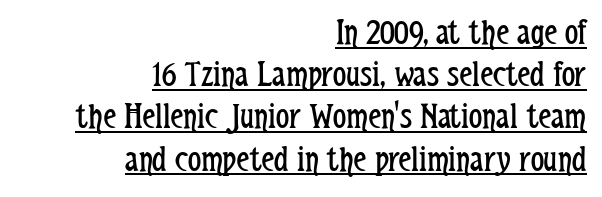
These lines are set flush right with a ragged left edge. Stems and bowls with no extra thickness — not bold. The specimen reads as upright at a glance. You can see a thin bar hugging the bottom of the glyphs. Nothing unusual about the tracking: characters are spaced as the font intends.
